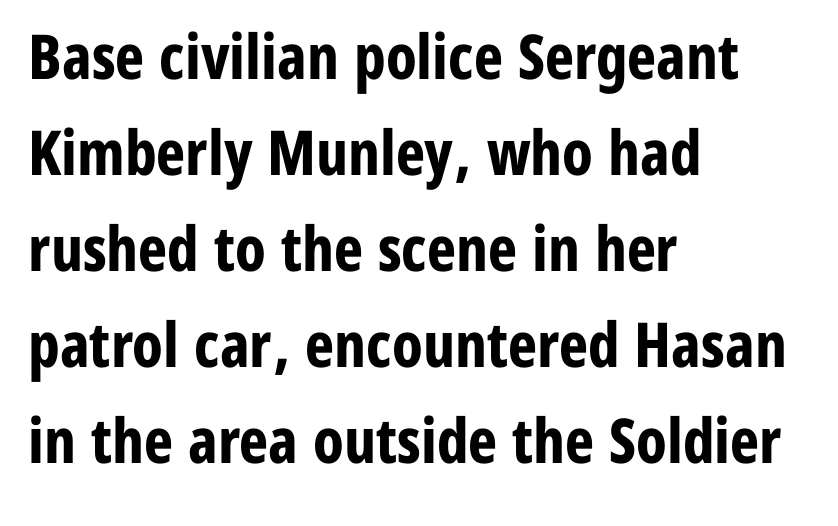
Q: Is the text bold? A: Yes.
Q: Is the text italic (slanted)? A: No, it is upright.
Q: Is the typeface a serif or a sans-serif typeface? A: Sans-serif.
Q: Is the text underlined? A: No.
Q: How is the paragraph aligned? A: Left-aligned.
Q: Is the spacing between letters normal or unusually wide? A: Normal.
Q: Is the spacing between lines tight, normal or loose? A: Normal.
Q: Width (condensed, normal, or wide)? A: Condensed.
Q: Stroke contrast? A: Low.
Q: x-height? A: Medium.
Q: Monospaced? A: No.
